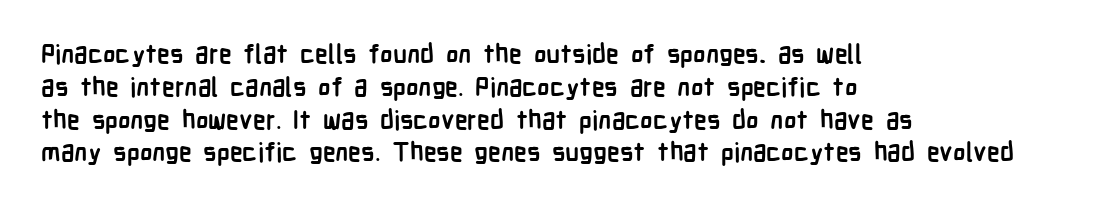
{"italic": "no", "bold": "yes", "underline": "no", "align": "left", "line_spacing": "normal", "line_spacing_ratio": 1.26, "letter_spacing": "normal", "letter_spacing_em": 0.0, "glyph_px": 26}
